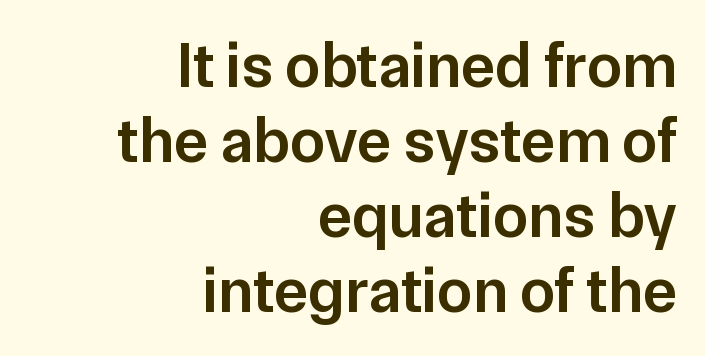
The image shows 64 px semibold sans-serif type, upright; set right-aligned, line spacing 1.17x, normal letter spacing, not underlined; low stroke contrast and a medium x-height.
